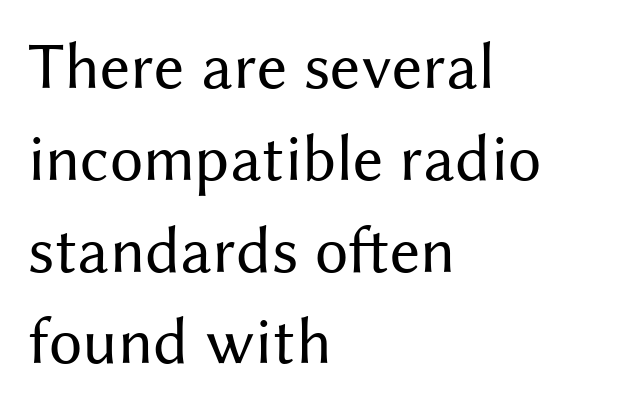
The image shows 67 px regular-weight sans-serif type, upright; set left-aligned, normal line spacing (1.37x), normal letter spacing, not underlined; medium stroke contrast and a medium x-height.
